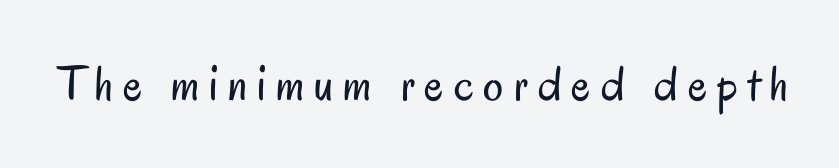
The image shows 50 px regular-weight, condensed sans-serif type, upright; set unusually wide letter spacing (+0.2 em), not underlined; low stroke contrast and a small x-height.
